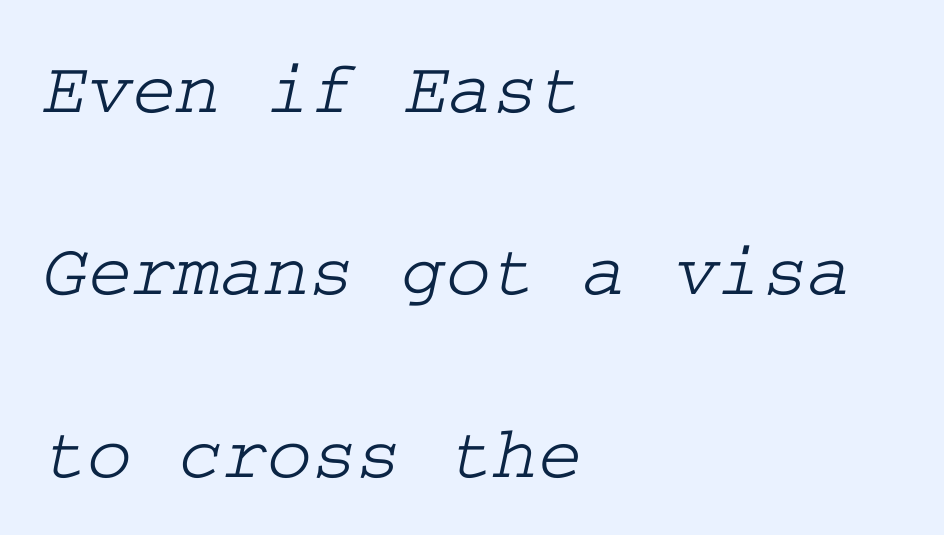
{"serif": "yes", "width": "wide", "stroke_contrast": "low", "x_height": "medium", "underline": "no", "align": "left", "line_spacing": "loose", "line_spacing_ratio": 2.4, "letter_spacing": "normal", "letter_spacing_em": 0.0, "glyph_px": 76}
